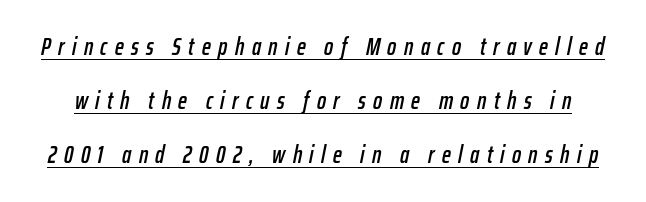
{"italic": "yes", "lean": "right", "slant_degrees": 12, "underline": "yes", "line_spacing": "loose", "line_spacing_ratio": 2.26, "letter_spacing": "wide", "letter_spacing_em": 0.31, "glyph_px": 24}
